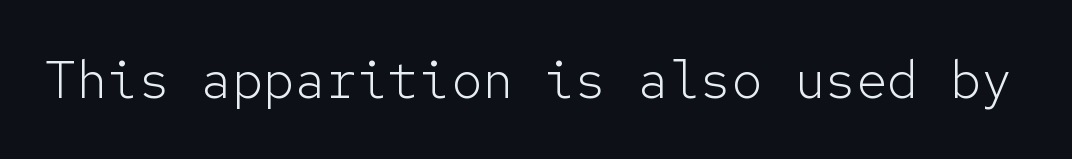
Q: Is the text bold? A: No.
Q: Is the text italic (slanted)? A: No, it is upright.
Q: Is the typeface a serif or a sans-serif typeface? A: Sans-serif.
Q: Is the text underlined? A: No.
Q: Is the spacing between letters normal or unusually wide? A: Normal.
Q: Width (condensed, normal, or wide)? A: Normal.
Q: Stroke contrast? A: Low.
Q: x-height? A: Medium.
Q: Monospaced? A: Yes.
